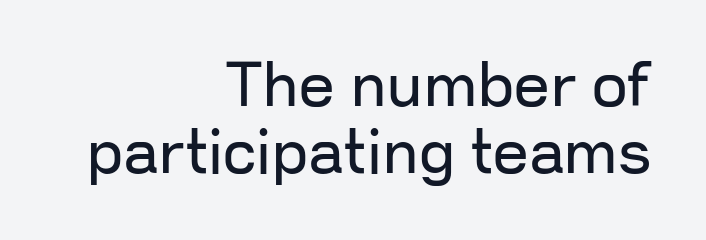
Q: Is the text bold? A: No.
Q: Is the text italic (slanted)? A: No, it is upright.
Q: Is the typeface a serif or a sans-serif typeface? A: Sans-serif.
Q: Is the text underlined? A: No.
Q: How is the paragraph aligned? A: Right-aligned.
Q: Is the spacing between letters normal or unusually wide? A: Normal.
Q: Is the spacing between lines tight, normal or loose? A: Tight.
Q: Width (condensed, normal, or wide)? A: Normal.
Q: Stroke contrast? A: Low.
Q: x-height? A: Medium.
Q: Monospaced? A: No.
